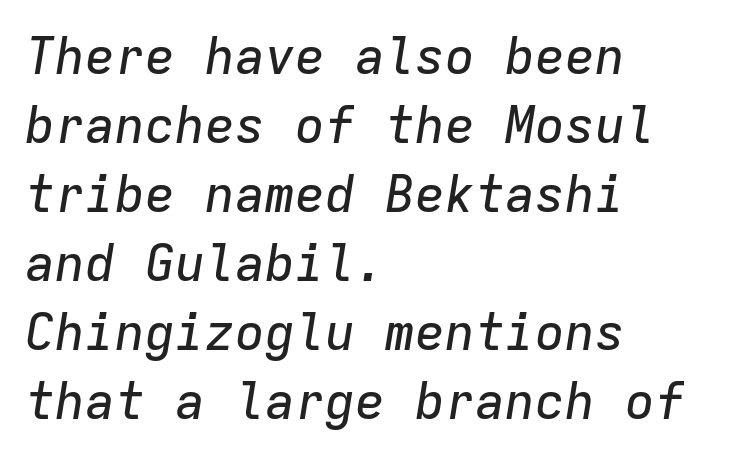
The image shows 50 px text type, italic (leaning right), monospaced; set left-aligned, normal line spacing (1.38x), normal letter spacing, not underlined; low stroke contrast and a medium x-height.
